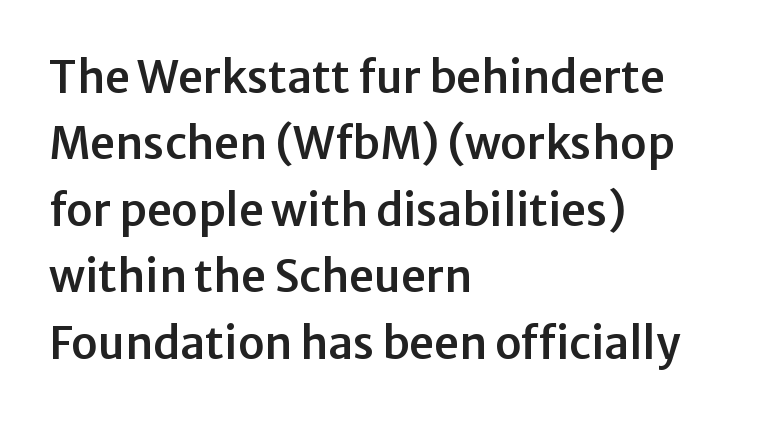
{"serif": "no", "italic": "no", "width": "normal", "stroke_contrast": "low", "x_height": "medium", "monospaced": "no", "underline": "no", "align": "left", "line_spacing": "normal", "line_spacing_ratio": 1.51, "letter_spacing": "normal", "letter_spacing_em": 0.0, "glyph_px": 44}
